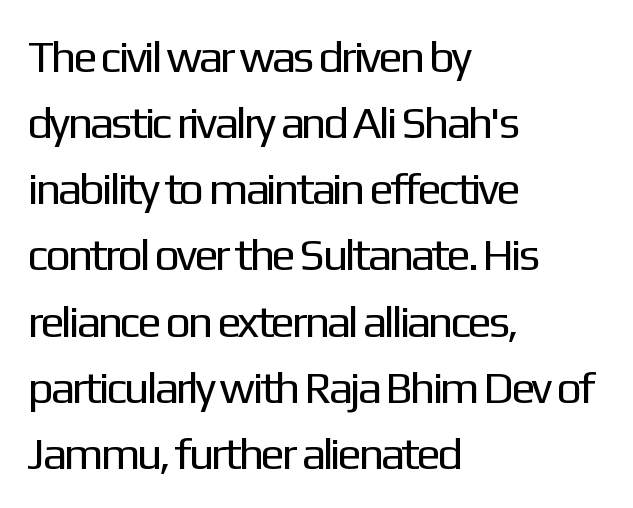
The image shows 45 px regular-weight sans-serif type, upright; set left-aligned, normal line spacing (1.47x), normal letter spacing, not underlined; low stroke contrast and a medium x-height.
